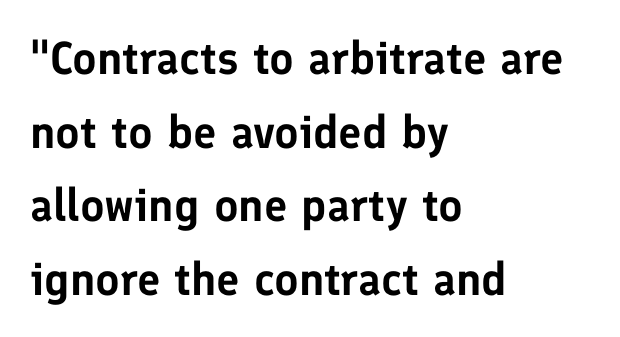
Regarding serifs, this sample does without them. Evenly set lines give the paragraph a standard silhouette. The foot of each line stays bare and open. These lines keep a tight, regular rhythm from letter to letter.
